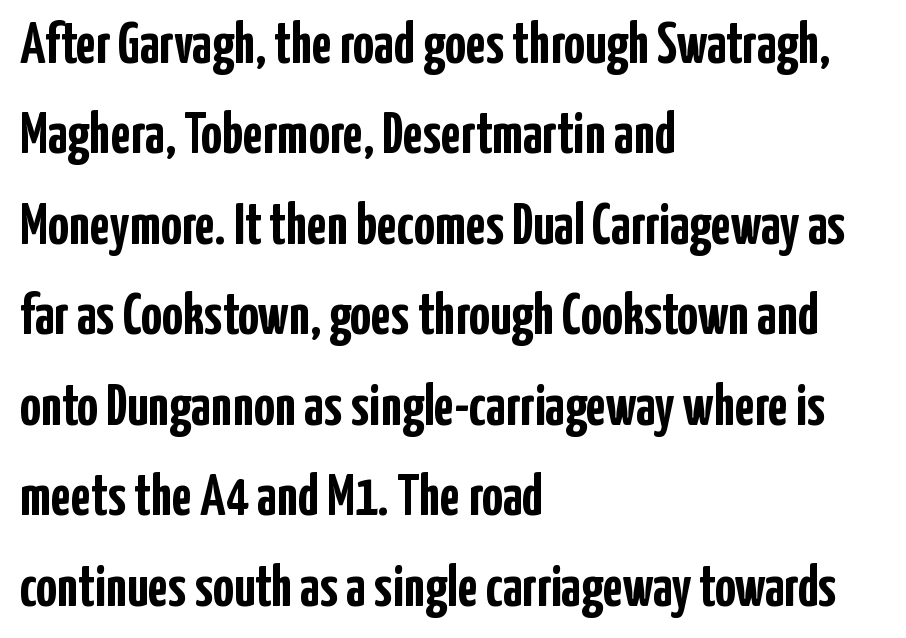
The image shows 58 px semibold, condensed sans-serif type, upright; set left-aligned, normal line spacing (1.56x), normal letter spacing, not underlined; low stroke contrast and a medium x-height.
